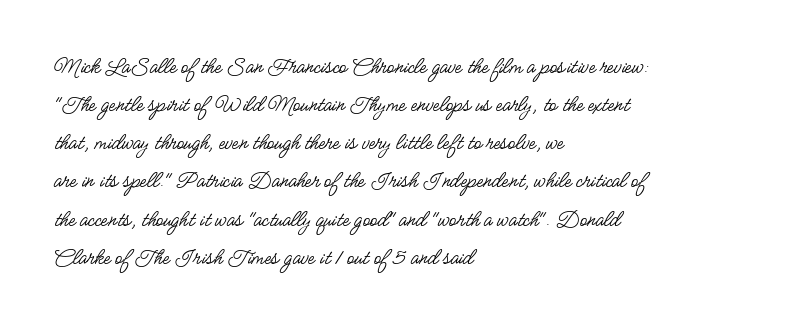
The image shows 24 px text type; set left-aligned, normal line spacing (1.59x), normal letter spacing, not underlined.
